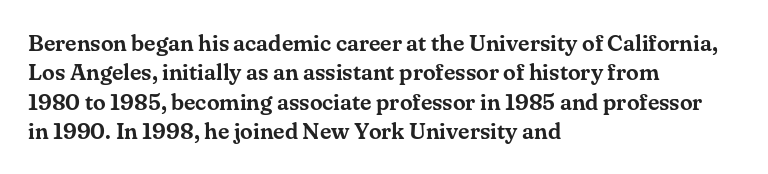
One-word summary of the alignment: left. Posture: vertical. The tracking reads as untouched default to a designer's eye. Each row of text sits above clean, open space. Does the leading feel generous? No, just average.
